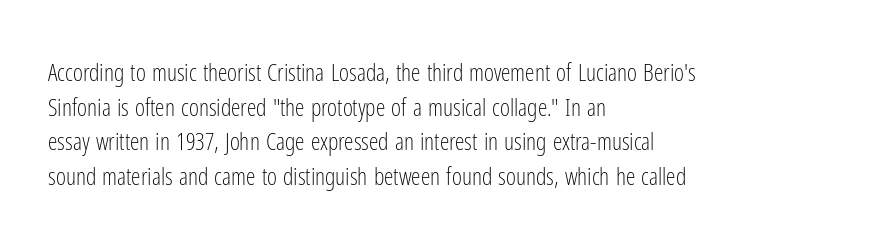
The image shows 24 px text type, upright; set left-aligned, normal line spacing (1.44x), normal letter spacing, not underlined.
